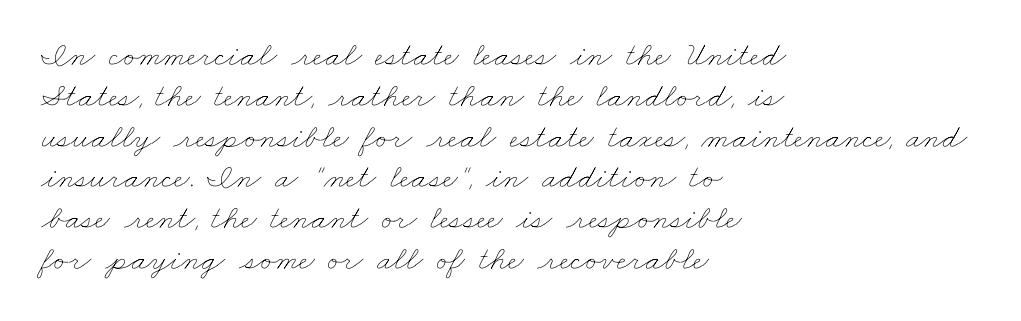
Q: Is the text bold? A: No.
Q: Is the text underlined? A: No.
Q: How is the paragraph aligned? A: Left-aligned.
Q: Is the spacing between letters normal or unusually wide? A: Normal.
Q: Width (condensed, normal, or wide)? A: Wide.
Q: Stroke contrast? A: Low.
Q: x-height? A: Small.
Q: Monospaced? A: No.
